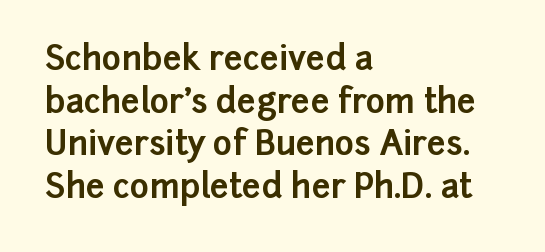
The image shows 33 px bold sans-serif type, upright; set left-aligned, normal line spacing (1.29x), normal letter spacing, not underlined; low stroke contrast and a medium x-height.
